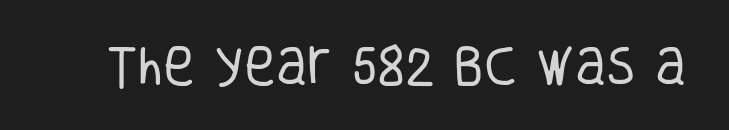
The image shows 43 px regular-weight, condensed sans-serif type, upright; set normal letter spacing, not underlined; low stroke contrast and a large x-height.
